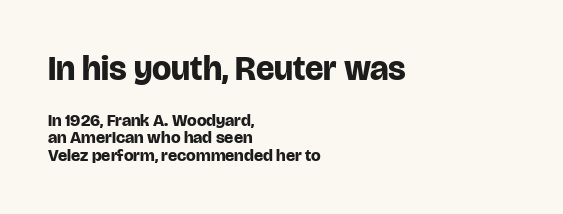
Q: Is the text bold? A: Yes.
Q: Is the text italic (slanted)? A: No, it is upright.
Q: Is the typeface a serif or a sans-serif typeface? A: Sans-serif.
Q: Is the text underlined? A: No.
Q: How is the paragraph aligned? A: Left-aligned.
Q: Is the spacing between letters normal or unusually wide? A: Normal.
Q: Is the spacing between lines tight, normal or loose? A: Tight.
Q: Which block of text is set in a larger size, the first (top) or the second (bottom)? A: The first (top) one.
Q: Width (condensed, normal, or wide)? A: Normal.
Q: Stroke contrast? A: Low.
Q: x-height? A: Large.
Q: Monospaced? A: No.
